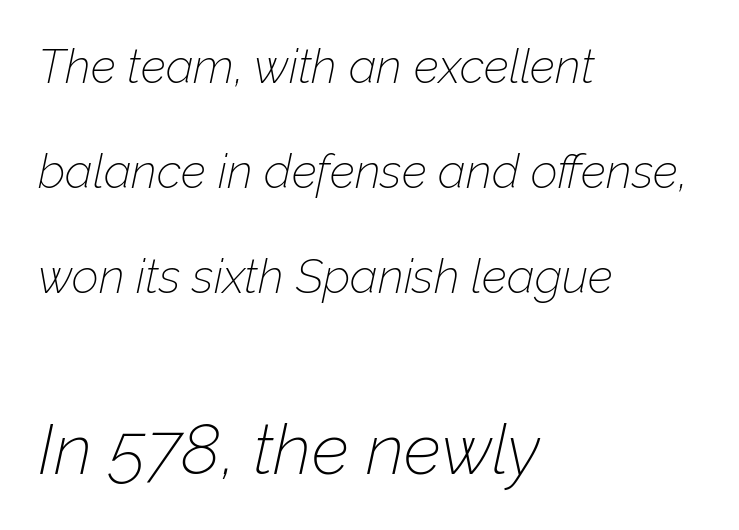
{"italic": "yes", "lean": "right", "slant_degrees": 12, "bold": "no", "weight": "thin", "width": "normal", "stroke_contrast": "low", "x_height": "medium", "monospaced": "no", "underline": "no", "align": "left", "line_spacing": "loose", "line_spacing_ratio": 2.23, "letter_spacing": "normal", "letter_spacing_em": 0.0, "larger_block": "second", "size_ratio": 1.49, "glyph_px": 70}
